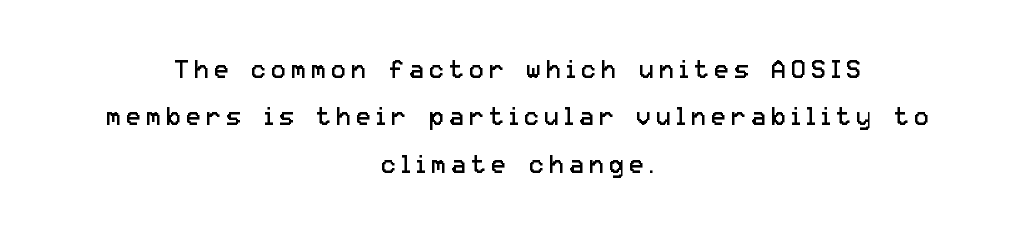
Q: Is the text bold? A: No.
Q: Is the text italic (slanted)? A: No, it is upright.
Q: Is the text underlined? A: No.
Q: How is the paragraph aligned? A: Centered.
Q: Is the spacing between letters normal or unusually wide? A: Unusually wide.
Q: Is the spacing between lines tight, normal or loose? A: Loose.
